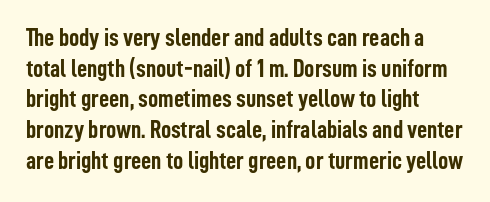
The image shows 25 px bold type, upright; set left-aligned, line spacing 1.23x, normal letter spacing, not underlined.
